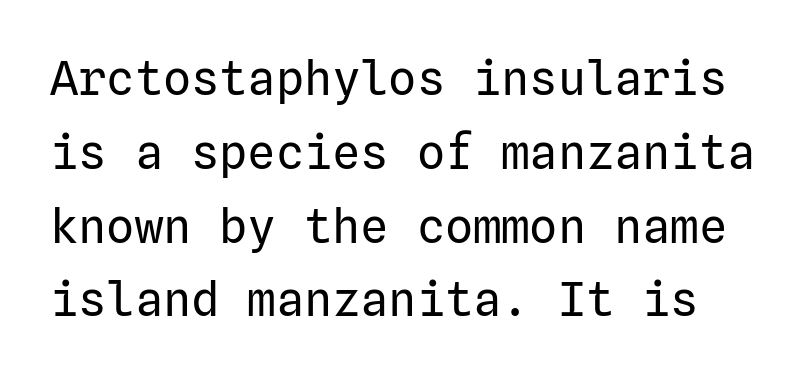
The image shows 47 px regular-weight sans-serif type, upright; set normal line spacing (1.57x), normal letter spacing, not underlined; low stroke contrast and a medium x-height.
